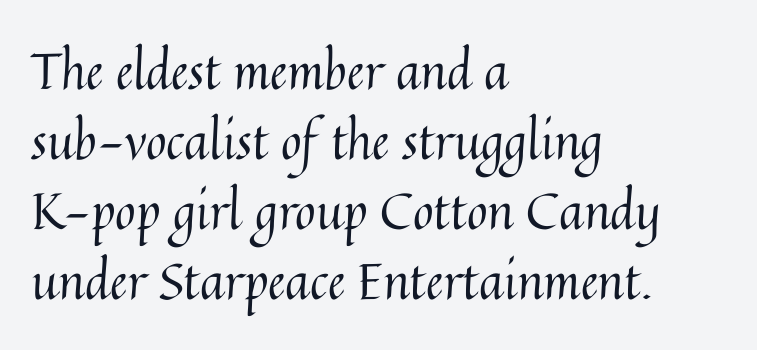
Q: Is the text bold? A: No.
Q: Is the text italic (slanted)? A: Yes.
Q: Is the text underlined? A: No.
Q: How is the paragraph aligned? A: Left-aligned.
Q: Is the spacing between letters normal or unusually wide? A: Normal.
Q: Is the spacing between lines tight, normal or loose? A: Normal.
Q: Width (condensed, normal, or wide)? A: Normal.
Q: Stroke contrast? A: Medium.
Q: x-height? A: Medium.
Q: Monospaced? A: No.
